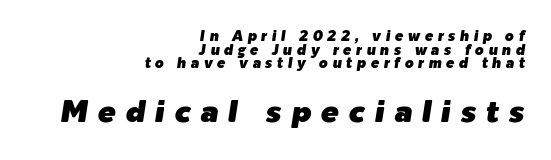
The passage shown begins with its smaller block and ends with its larger one. The lettering tilts uniformly, giving the passage an italic look. Letter spacing: wide. Leading is clearly below the norm, producing a dense column. This rendering uses right alignment, leaving the left contour irregular. This sample has the flowing, uneven cadence of proportional lettering.
